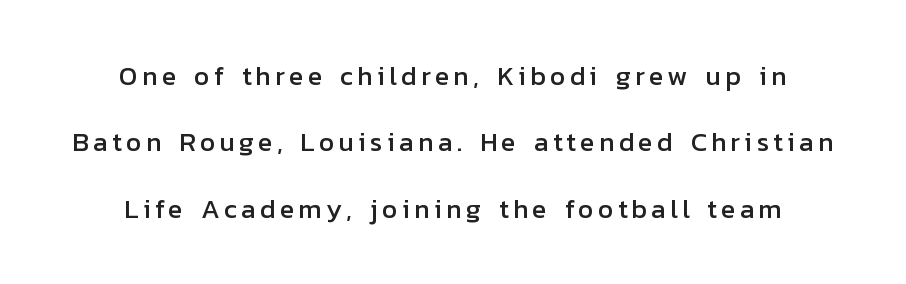
The image shows 27 px text type, upright; set centered, loose line spacing (2.46x), not underlined.
